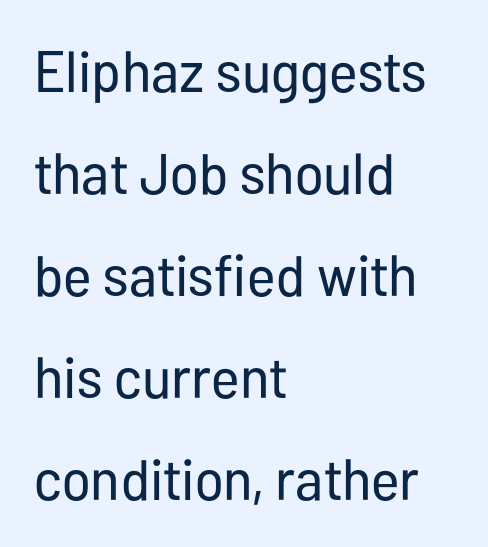
The image shows 58 px regular-weight, condensed sans-serif type, upright; set left-aligned, line spacing 1.76x, normal letter spacing, not underlined; low stroke contrast and a medium x-height.
